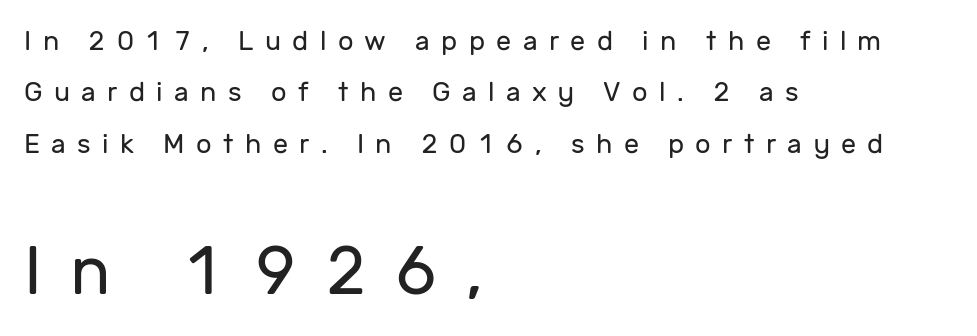
The image shows 67 px regular-weight sans-serif type, upright; set left-aligned, loose line spacing (1.9x), unusually wide letter spacing (+0.42 em), not underlined; the second (bottom) block is 2.48x larger; low stroke contrast and a medium x-height.
